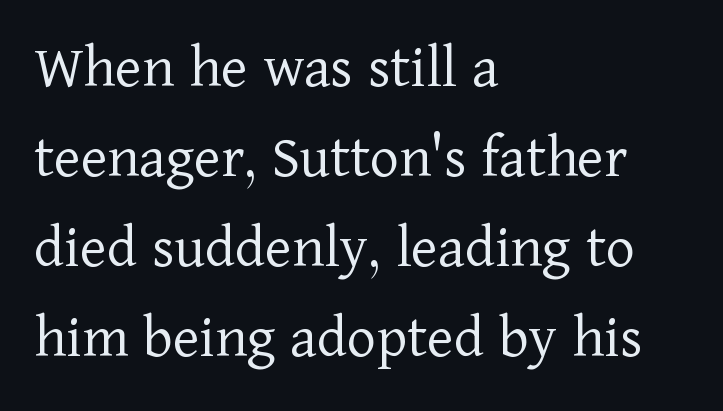
Q: Is the text bold? A: No.
Q: Is the text italic (slanted)? A: No, it is upright.
Q: Is the typeface a serif or a sans-serif typeface? A: Serif.
Q: Is the text underlined? A: No.
Q: How is the paragraph aligned? A: Left-aligned.
Q: Is the spacing between letters normal or unusually wide? A: Normal.
Q: Is the spacing between lines tight, normal or loose? A: Normal.
Q: Width (condensed, normal, or wide)? A: Normal.
Q: Stroke contrast? A: Low.
Q: x-height? A: Medium.
Q: Monospaced? A: No.
